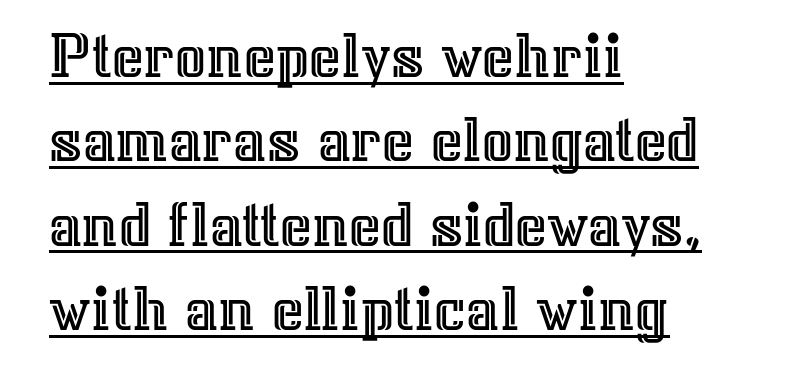
The image shows 68 px text type, upright; set left-aligned, line spacing 1.24x, normal letter spacing, underlined; a medium x-height.
